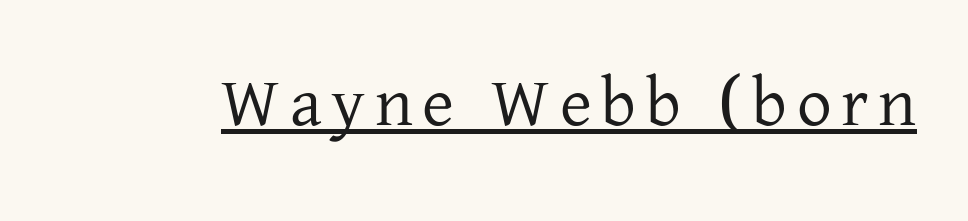
The image shows 69 px regular-weight serif type, upright; set underlined; low stroke contrast and a medium x-height.
